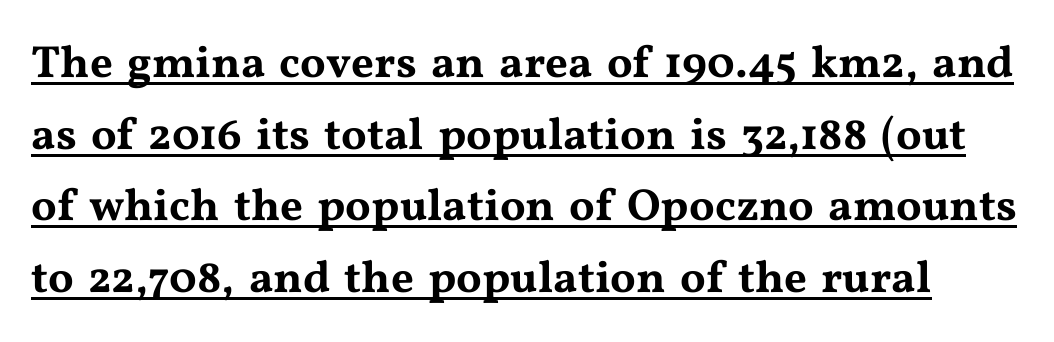
The image shows 45 px wide serif type, upright; set normal line spacing (1.59x), normal letter spacing, underlined; medium stroke contrast and a medium x-height.
